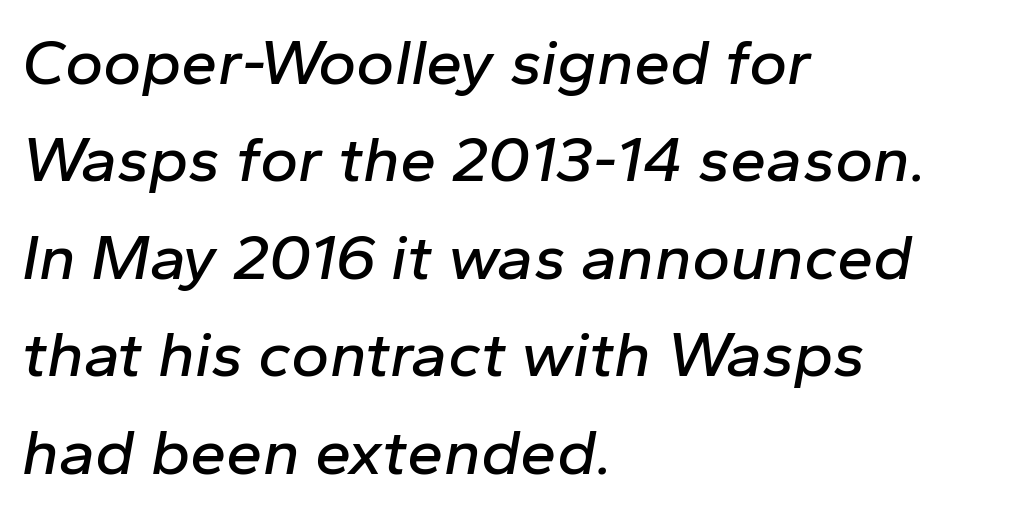
{"italic": "yes", "lean": "right", "slant_degrees": 10, "width": "normal", "stroke_contrast": "low", "x_height": "medium", "monospaced": "no", "underline": "no", "align": "left", "line_spacing": "normal", "line_spacing_ratio": 1.5, "letter_spacing": "normal", "letter_spacing_em": 0.0, "glyph_px": 65}
